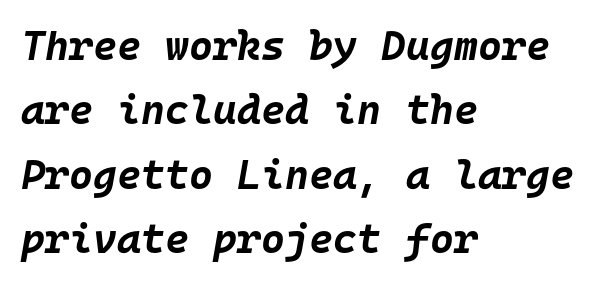
Note the uniform advance width — an 'i' takes as much space as an 'm'. These words are printed bold, with thick strokes throughout. Clear beneath every line of the passage. A typesetter would call this leading conventional body-copy spacing. You could call the tracking neutral — neither tight nor loose.
